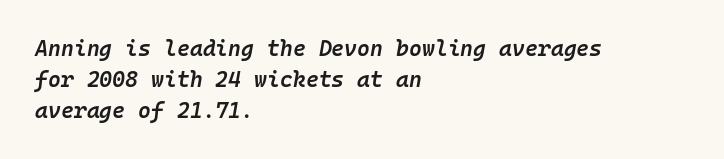
Is there much room between lines? A standard amount, neither cramped nor airy. Words float on clear page, feet unadorned. Default kerning and tracking; the words read as compact shapes. Italic: yes, the glyphs are oblique.
